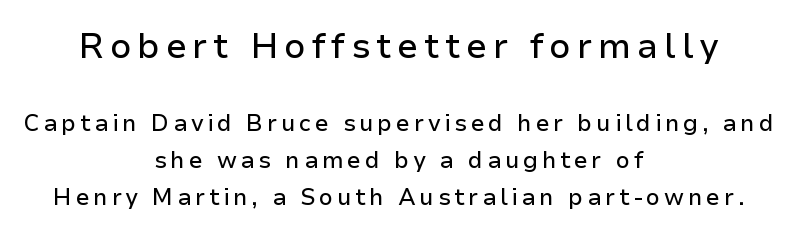
The image shows 35 px sans-serif type, upright; set centered, normal line spacing (1.62x), not underlined; the first (top) block is 1.52x larger; low stroke contrast and a medium x-height.
